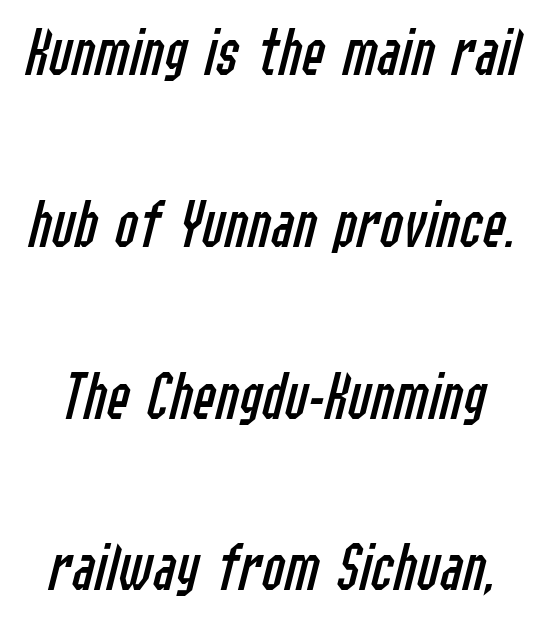
The image shows 69 px regular-weight, condensed type, italic (leaning right); set loose line spacing (2.49x), normal letter spacing, not underlined; low stroke contrast and a medium x-height.
